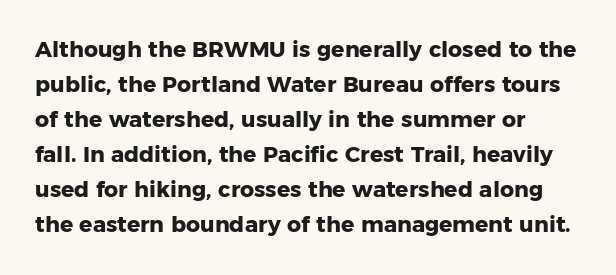
Horizontal bands of white between lines are of average thickness. The rendering keeps characters at their native spacing. Line beginnings align vertically; line endings do not. The font is running at its bold setting. No italicization has been applied; the sample stays upright.
